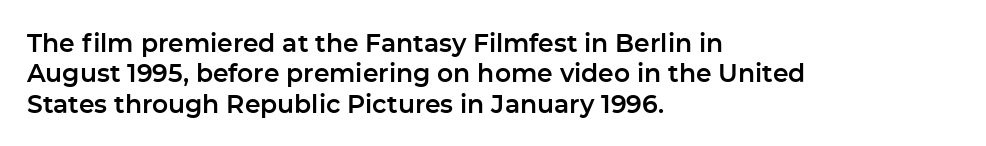
{"italic": "no", "underline": "no", "align": "left", "line_spacing_ratio": 1.22, "letter_spacing": "normal", "letter_spacing_em": 0.0, "glyph_px": 25}
